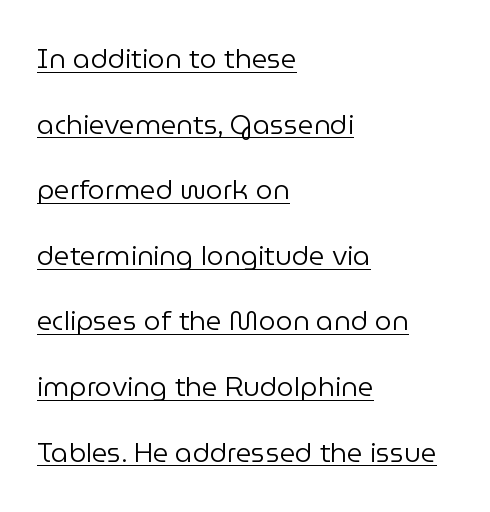
Q: Is the text bold? A: No.
Q: Is the text italic (slanted)? A: No, it is upright.
Q: Is the text underlined? A: Yes.
Q: How is the paragraph aligned? A: Left-aligned.
Q: Is the spacing between letters normal or unusually wide? A: Normal.
Q: Is the spacing between lines tight, normal or loose? A: Loose.
